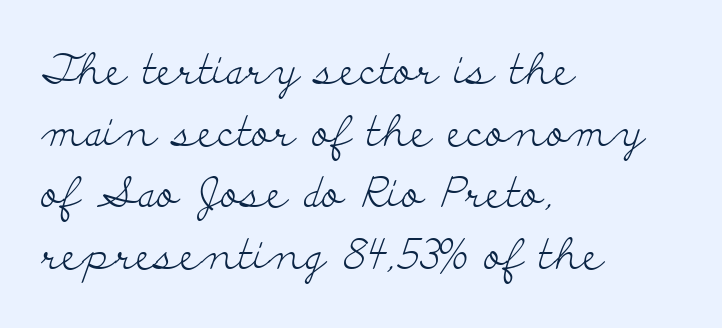
The image shows 42 px light, wide serif type; set left-aligned, normal line spacing (1.47x), normal letter spacing, not underlined; low stroke contrast and a small x-height.
